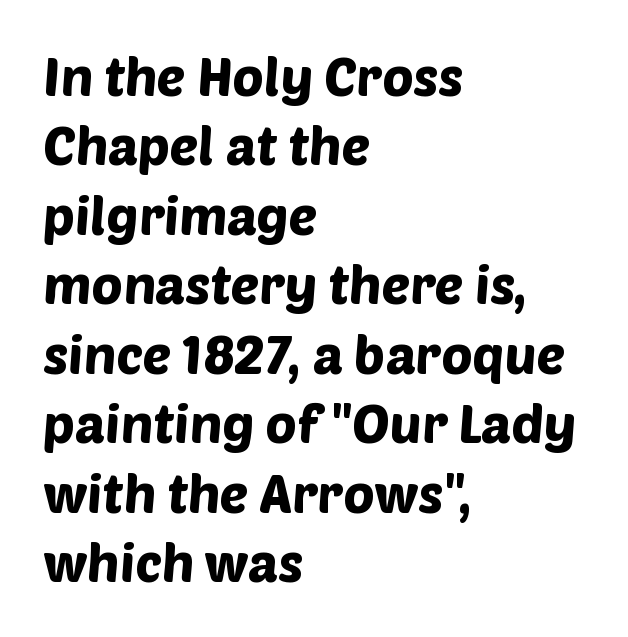
Q: Is the typeface a serif or a sans-serif typeface? A: Sans-serif.
Q: Is the text underlined? A: No.
Q: How is the paragraph aligned? A: Left-aligned.
Q: Is the spacing between letters normal or unusually wide? A: Normal.
Q: Is the spacing between lines tight, normal or loose? A: Normal.
Q: Width (condensed, normal, or wide)? A: Normal.
Q: Stroke contrast? A: Low.
Q: x-height? A: Large.
Q: Monospaced? A: No.
